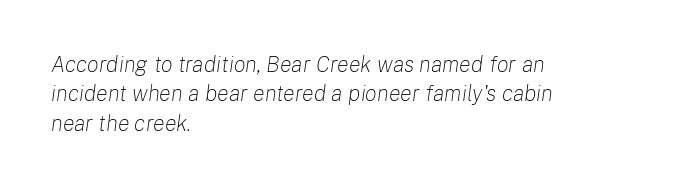
{"italic": "yes", "lean": "right", "slant_degrees": 8, "bold": "no", "underline": "no", "align": "left", "line_spacing": "normal", "line_spacing_ratio": 1.33, "letter_spacing": "normal", "letter_spacing_em": 0.0, "glyph_px": 22}
